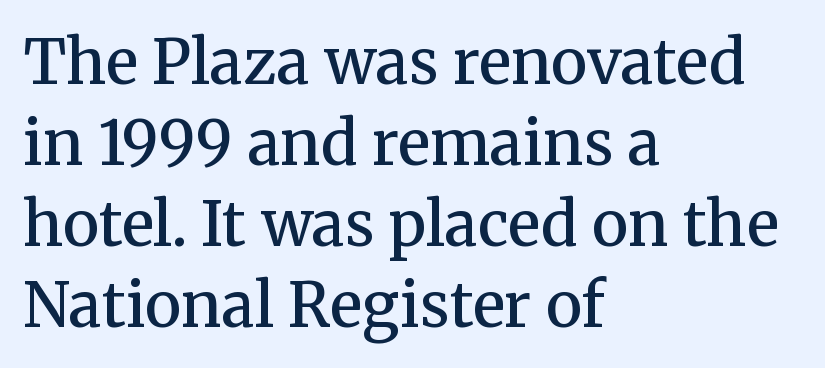
{"serif": "yes", "italic": "no", "bold": "semi", "weight": "semibold", "width": "normal", "stroke_contrast": "medium", "x_height": "medium", "monospaced": "no", "underline": "no", "align": "left", "line_spacing": "normal", "line_spacing_ratio": 1.33, "letter_spacing": "normal", "letter_spacing_em": 0.0, "glyph_px": 61}
